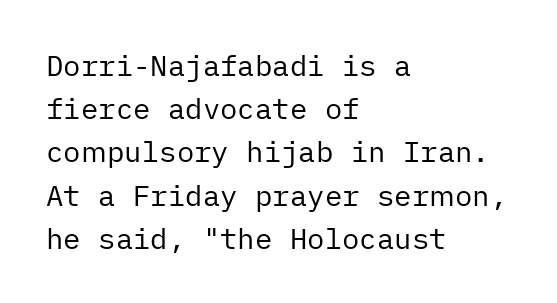
{"serif": "no", "italic": "no", "bold": "no", "weight": "regular", "width": "normal", "stroke_contrast": "low", "x_height": "medium", "underline": "no", "align": "left", "line_spacing": "normal", "line_spacing_ratio": 1.49, "letter_spacing": "normal", "letter_spacing_em": 0.0, "glyph_px": 29}
